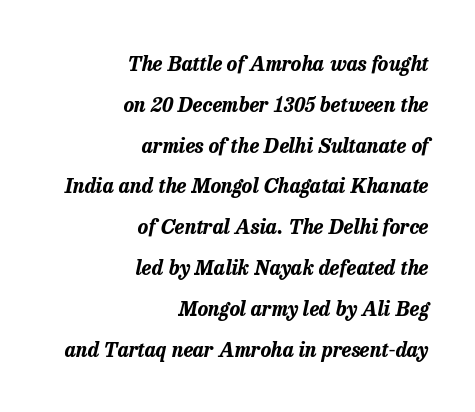
The image shows 20 px bold type, italic (leaning right); set right-aligned, loose line spacing (2.04x), normal letter spacing, not underlined.
